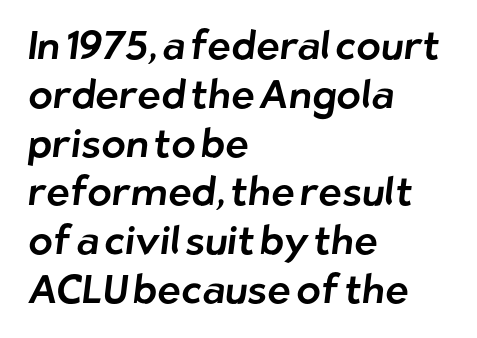
The image shows 40 px sans-serif type; set left-aligned, line spacing 1.22x, normal letter spacing, not underlined; low stroke contrast and a medium x-height.
